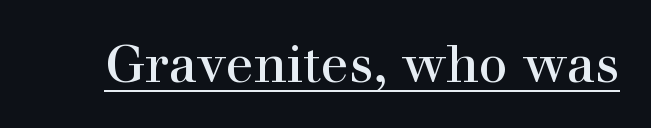
{"serif": "yes", "italic": "no", "bold": "no", "weight": "regular", "width": "normal", "stroke_contrast": "high", "x_height": "medium", "monospaced": "no", "underline": "yes", "letter_spacing": "normal", "letter_spacing_em": 0.0, "glyph_px": 52}
